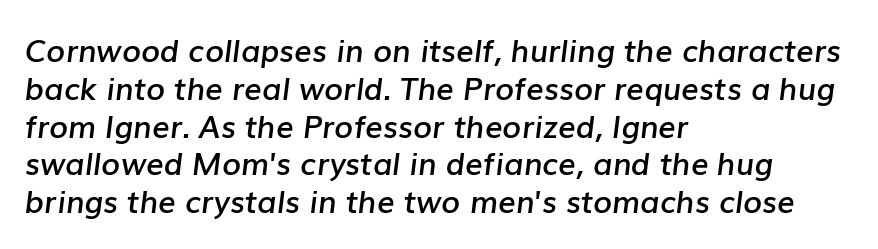
In terms of letterspacing, this is plain default setting. Underline: absent. Alignment: flush left. Do the characters align in a grid? No, the font is proportional. The font is running at a semibold setting, under full bold.
